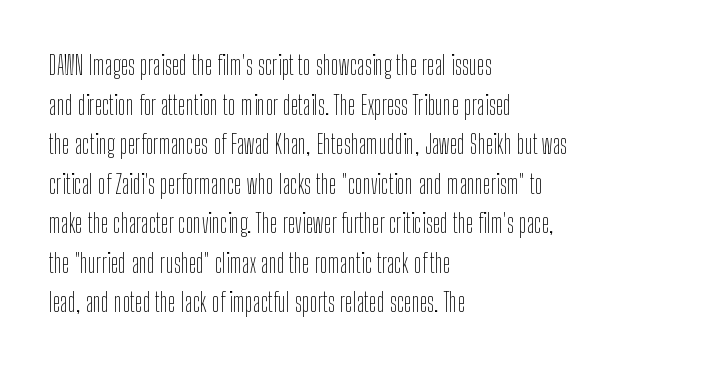
The image shows 26 px text type, upright; set left-aligned, normal line spacing (1.52x), normal letter spacing, not underlined.
